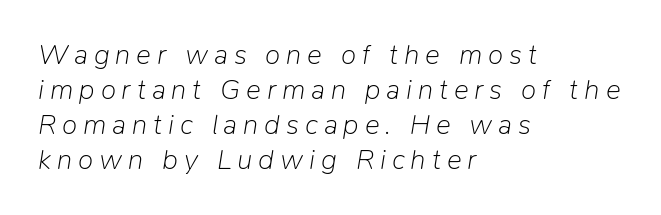
Short note: letters widely spaced. The font sits on the lighter half of the weight spectrum, regular included. You could not count columns in this text — the font is proportionally spaced. Quick note: interline space is typical.
